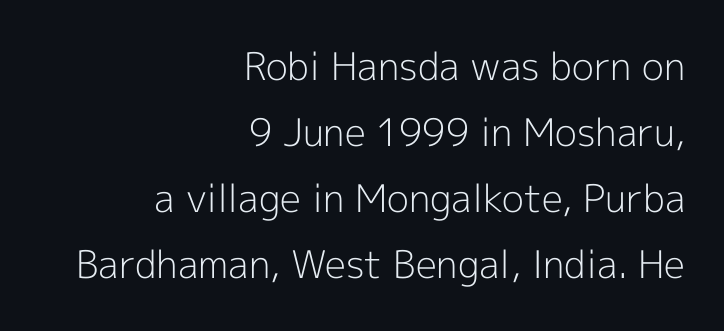
The image shows 38 px light sans-serif type, upright; set right-aligned, line spacing 1.74x, normal letter spacing, not underlined; a medium x-height.
